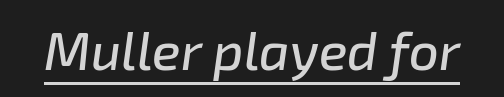
Q: Is the text italic (slanted)? A: Yes, it leans right by about 8 degrees.
Q: Is the text underlined? A: Yes.
Q: Is the spacing between letters normal or unusually wide? A: Normal.
Q: Width (condensed, normal, or wide)? A: Normal.
Q: Stroke contrast? A: Low.
Q: x-height? A: Medium.
Q: Monospaced? A: No.
